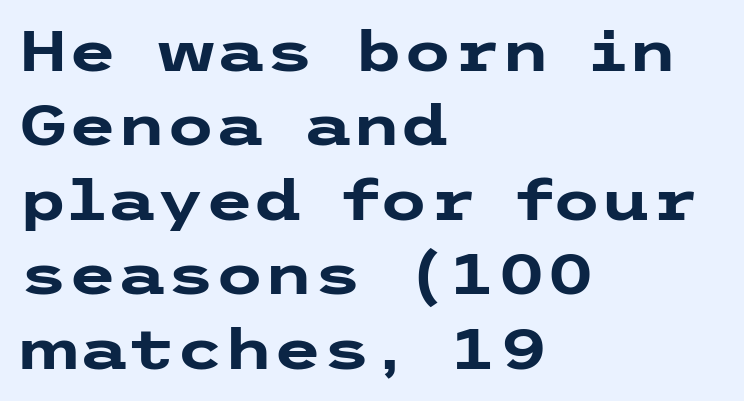
The image shows 56 px heavy, wide sans-serif type, upright; set left-aligned, normal line spacing (1.33x), normal letter spacing, not underlined; low stroke contrast and a medium x-height.
